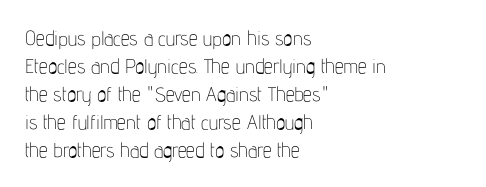
The image shows 20 px text type, upright; set left-aligned, normal line spacing (1.4x), normal letter spacing, not underlined.
